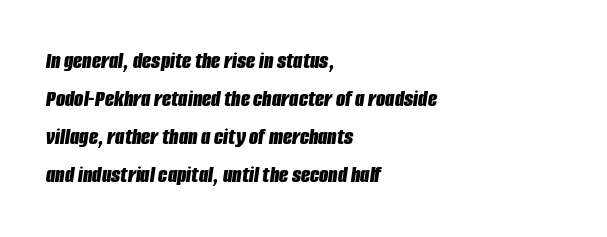
The image shows 24 px bold type, italic (leaning right); set left-aligned, normal line spacing (1.59x), normal letter spacing, not underlined.
